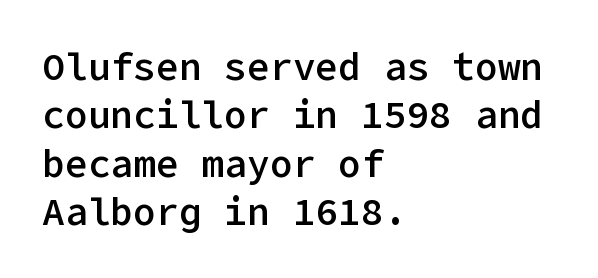
Q: Is the text bold? A: Semi-bold.
Q: Is the text italic (slanted)? A: No, it is upright.
Q: Is the typeface a serif or a sans-serif typeface? A: Sans-serif.
Q: Is the text underlined? A: No.
Q: How is the paragraph aligned? A: Left-aligned.
Q: Is the spacing between letters normal or unusually wide? A: Normal.
Q: Is the spacing between lines tight, normal or loose? A: Normal.
Q: Width (condensed, normal, or wide)? A: Normal.
Q: Stroke contrast? A: Low.
Q: x-height? A: Medium.
